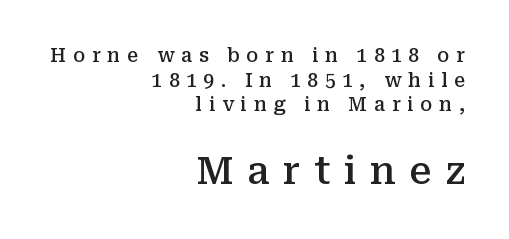
The letters advance in unequal steps, a hallmark of proportional type. Look at the bottom of the vertical strokes: they flare into serifs here. The letters are semibold — heavier than regular but short of a full bold. Every row of glyphs terminates at an identical x-position on the right. If you measured baseline to baseline, you'd find a middling distance. Size contrast runs from small at the top to large at the bottom.
